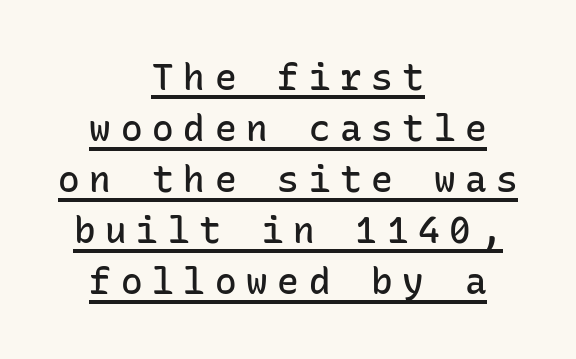
{"serif": "no", "italic": "no", "bold": "semi", "weight": "semibold", "width": "normal", "stroke_contrast": "low", "x_height": "medium", "monospaced": "yes", "underline": "yes", "align": "center", "line_spacing": "normal", "line_spacing_ratio": 1.42, "letter_spacing": "wide", "letter_spacing_em": 0.27, "glyph_px": 36}
